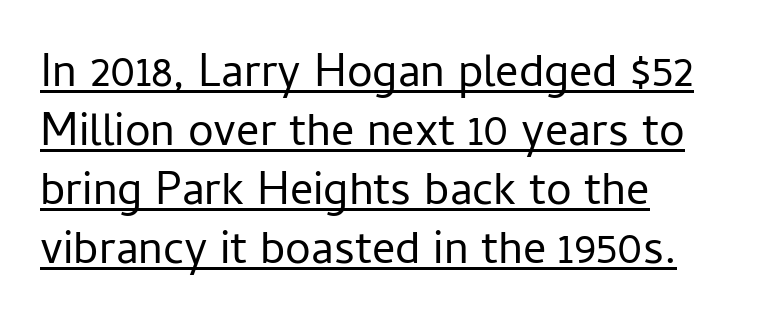
{"serif": "no", "italic": "no", "bold": "no", "weight": "regular", "width": "normal", "stroke_contrast": "low", "x_height": "medium", "monospaced": "no", "underline": "yes", "align": "left", "line_spacing": "normal", "line_spacing_ratio": 1.28, "letter_spacing": "normal", "letter_spacing_em": 0.0, "glyph_px": 46}
